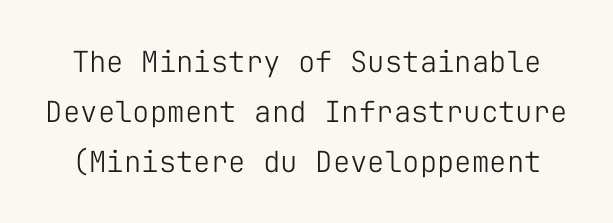
The image shows 29 px light sans-serif type, upright, monospaced; set line spacing 1.72x, normal letter spacing, not underlined; low stroke contrast and a medium x-height.
